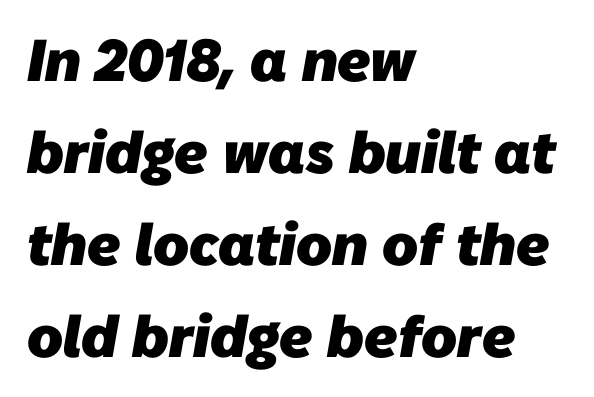
The image shows 59 px heavy sans-serif type; set left-aligned, normal line spacing (1.56x), normal letter spacing, not underlined; low stroke contrast and a medium x-height.
